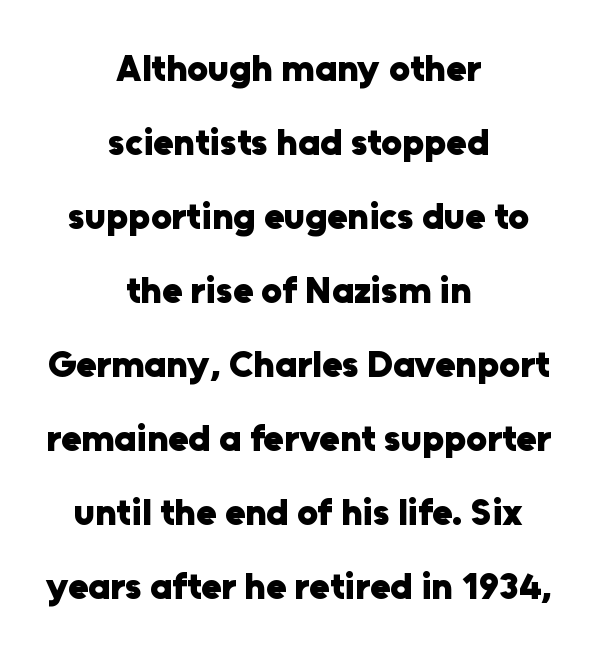
The letters carry no serifs — their stems end cleanly without finishing strokes. The face used here is proportionally spaced, like ordinary book or web type. Students, observe: this is what heavily led, spacious text looks like. Designer's note — italics off, roman on. Just letters on the line, the space beneath them empty. The type is set solid horizontally, with unmodified tracking.
